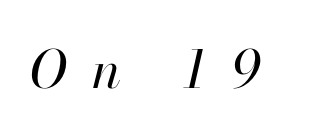
The zone under the glyphs is completely vacant. The face used here has a pronounced slope to its letters. Someone cranked the tracking dial way up on this one. These lines are rendered in a variable-pitch font. Heft: none added — not bold.
